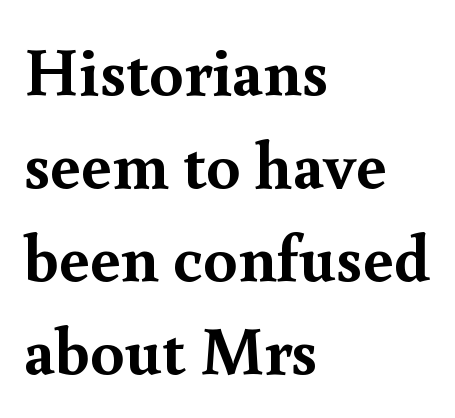
Proportional: the letters do not fall into vertical columns. No italicization has been applied; the sample stays upright. Compared with a centered layout, this one pins lines to the left instead. Rule under the text: the space is simply empty. Summary of weight: heavy, a full bold.
